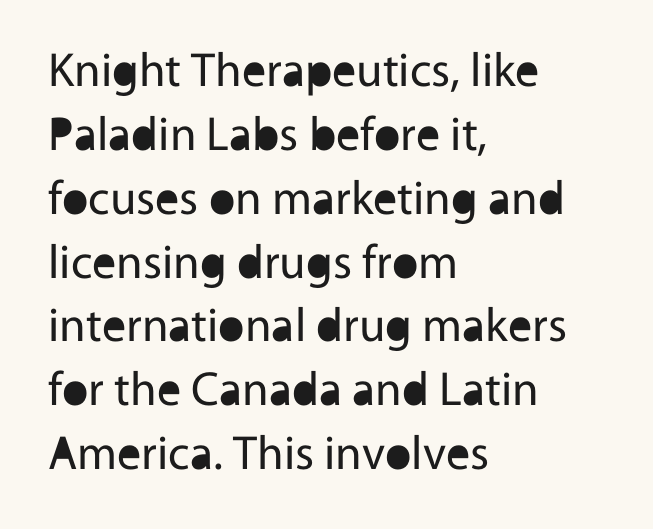
The font's upright variant was chosen for this text. Nothing heavy about these letters — not bold at all. Vertically, the passage feels balanced, rows spaced as you'd expect. Rule under the text: the space is simply empty. The letterforms sit shoulder to shoulder at normal distance. Varying glyph widths throughout — classic text-font behaviour.
